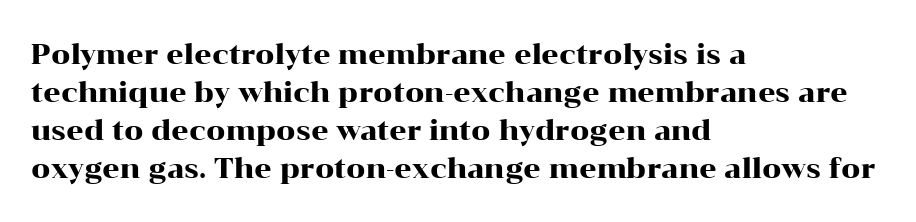
Q: Is the text italic (slanted)? A: No, it is upright.
Q: Is the text underlined? A: No.
Q: How is the paragraph aligned? A: Left-aligned.
Q: Is the spacing between letters normal or unusually wide? A: Normal.
Q: Is the spacing between lines tight, normal or loose? A: Normal.
